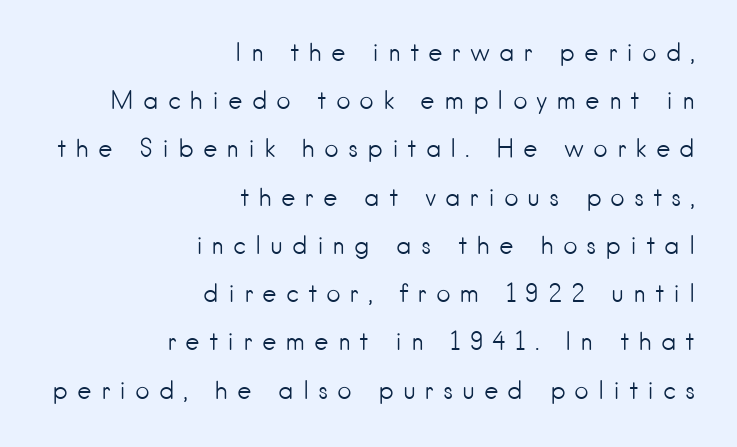
The image shows 25 px text type, upright; set right-aligned, loose line spacing (1.93x), unusually wide letter spacing (+0.35 em), not underlined.
